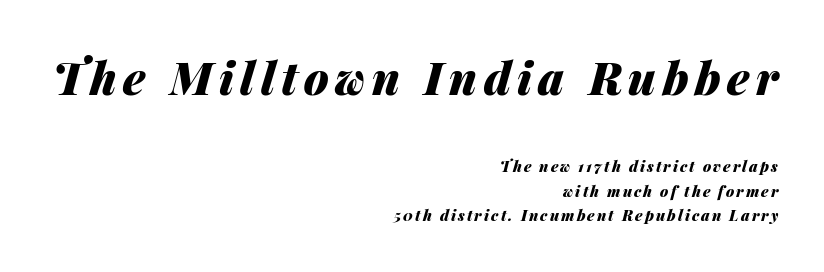
These lines carry a lot of weight — the face is fully bold. Lines of text with bare space underneath. Line spacing here is normal. All the whitespace from short lines collects on the left. Top chunk: large. Bottom chunk: small.
